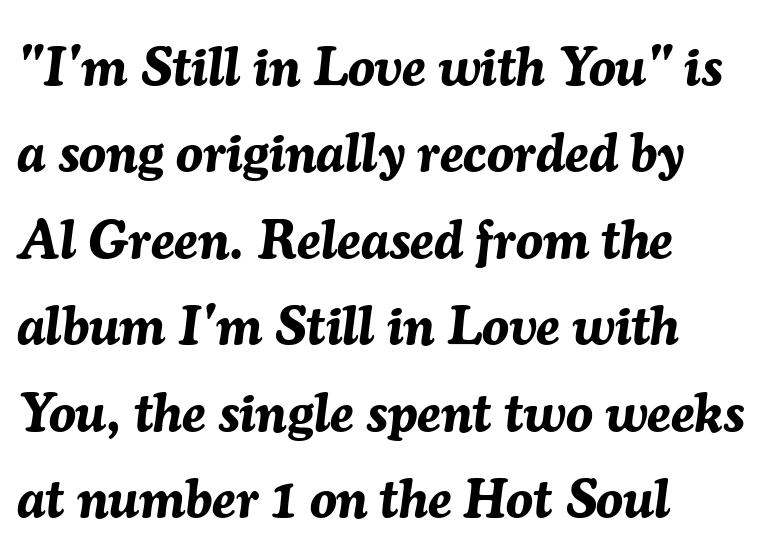
The passage shown is typed in a proportional face where columns would drift. Is the type slanted? Yes — the strokes lean at a clear angle. No word sits above an underline. This rendering uses left alignment, leaving the right contour irregular.
